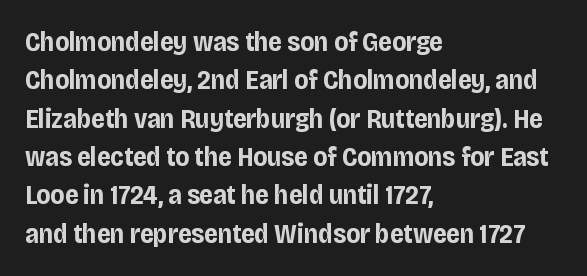
Q: Is the text bold? A: Yes.
Q: Is the text italic (slanted)? A: No, it is upright.
Q: Is the text underlined? A: No.
Q: How is the paragraph aligned? A: Left-aligned.
Q: Is the spacing between letters normal or unusually wide? A: Normal.
Q: Is the spacing between lines tight, normal or loose? A: Normal.
